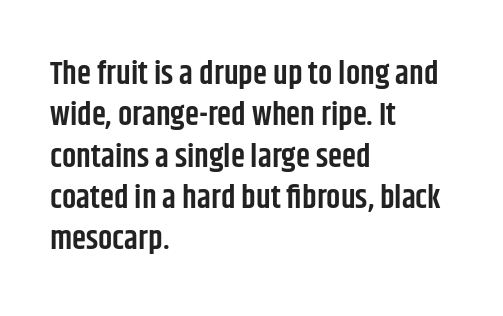
Q: Is the text bold? A: Semi-bold.
Q: Is the text italic (slanted)? A: No, it is upright.
Q: Is the typeface a serif or a sans-serif typeface? A: Sans-serif.
Q: Is the text underlined? A: No.
Q: How is the paragraph aligned? A: Left-aligned.
Q: Is the spacing between letters normal or unusually wide? A: Normal.
Q: Is the spacing between lines tight, normal or loose? A: Normal.
Q: Width (condensed, normal, or wide)? A: Condensed.
Q: Stroke contrast? A: Low.
Q: x-height? A: Large.
Q: Monospaced? A: No.
